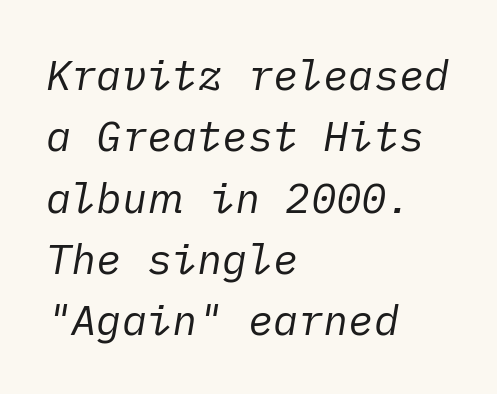
Q: Is the text bold? A: No.
Q: Is the text italic (slanted)? A: Yes, it leans right by about 10 degrees.
Q: Is the text underlined? A: No.
Q: How is the paragraph aligned? A: Left-aligned.
Q: Is the spacing between letters normal or unusually wide? A: Normal.
Q: Is the spacing between lines tight, normal or loose? A: Normal.
Q: Width (condensed, normal, or wide)? A: Normal.
Q: Stroke contrast? A: Low.
Q: x-height? A: Medium.
